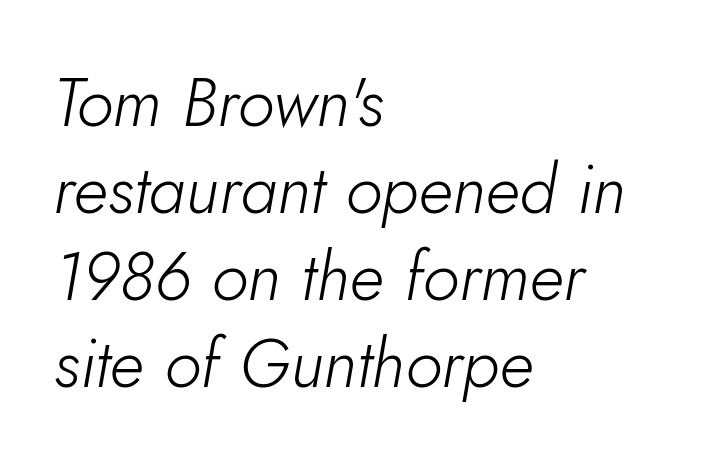
{"italic": "yes", "lean": "right", "slant_degrees": 10, "bold": "no", "weight": "light", "width": "normal", "stroke_contrast": "low", "x_height": "small", "monospaced": "no", "underline": "no", "align": "left", "line_spacing": "normal", "line_spacing_ratio": 1.28, "letter_spacing": "normal", "letter_spacing_em": 0.0, "glyph_px": 68}
